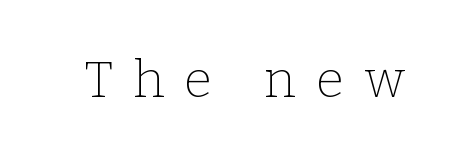
Q: Is the text bold? A: No.
Q: Is the text italic (slanted)? A: No, it is upright.
Q: Is the typeface a serif or a sans-serif typeface? A: Serif.
Q: Is the text underlined? A: No.
Q: Is the spacing between letters normal or unusually wide? A: Unusually wide.
Q: Width (condensed, normal, or wide)? A: Normal.
Q: Stroke contrast? A: Low.
Q: x-height? A: Medium.
Q: Monospaced? A: No.
